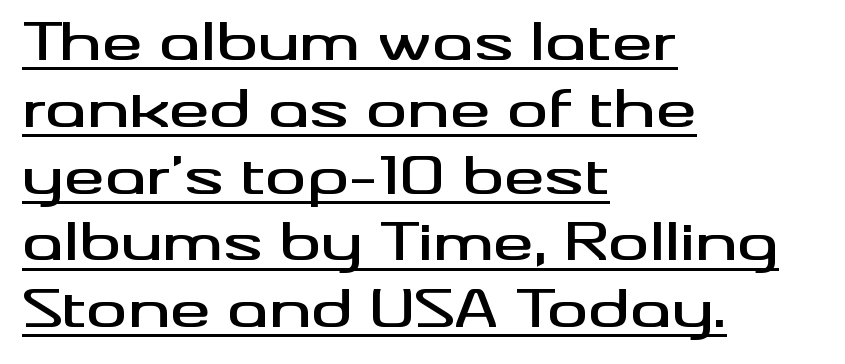
The image shows 51 px wide sans-serif type, upright; set left-aligned, normal line spacing (1.31x), normal letter spacing, underlined; medium stroke contrast and a small x-height.
